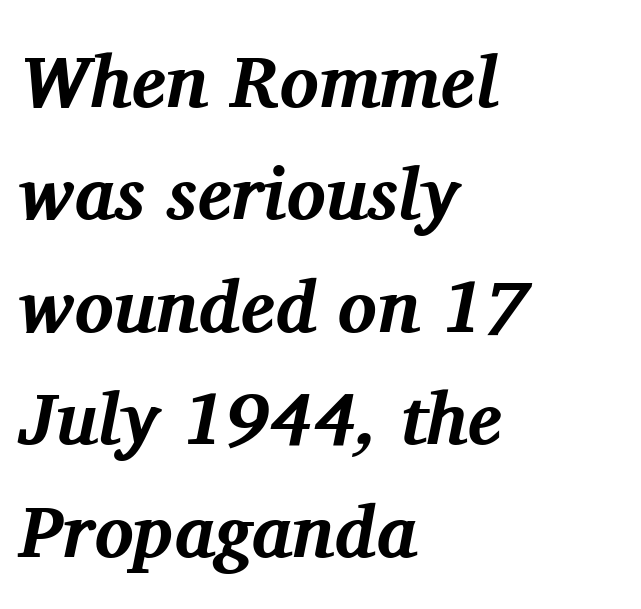
The image shows 73 px bold serif type, italic (leaning right); set left-aligned, normal line spacing (1.54x), normal letter spacing, not underlined; medium stroke contrast and a medium x-height.
